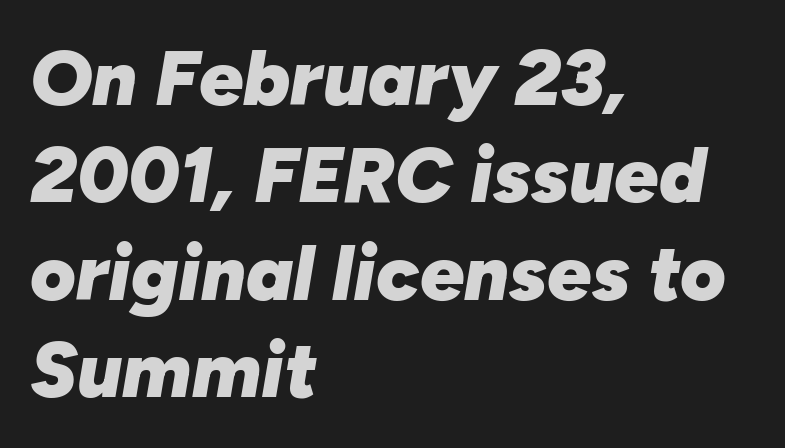
Plain, unruled lines of type. Strong, thick strokes mark this as bold type. How would I describe the line gaps? Plain and ordinary. You can tell it's italic because the verticals aren't actually vertical.
